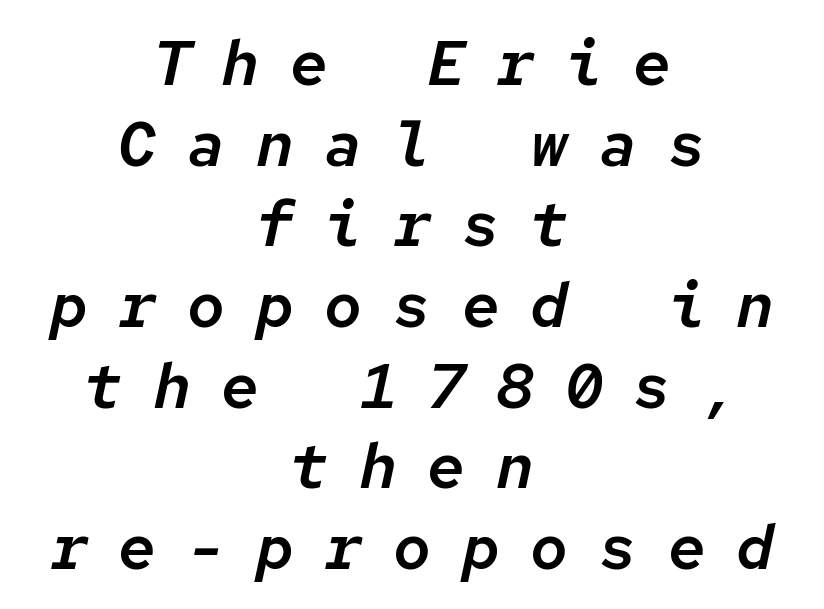
The image shows 63 px text type, italic (leaning right), monospaced; set centered, normal line spacing (1.28x), unusually wide letter spacing (+0.49 em), not underlined; low stroke contrast and a medium x-height.
